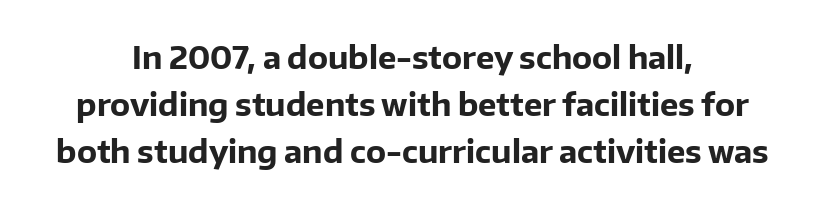
Q: Is the text bold? A: Yes.
Q: Is the text italic (slanted)? A: No, it is upright.
Q: Is the typeface a serif or a sans-serif typeface? A: Sans-serif.
Q: Is the text underlined? A: No.
Q: How is the paragraph aligned? A: Centered.
Q: Is the spacing between letters normal or unusually wide? A: Normal.
Q: Is the spacing between lines tight, normal or loose? A: Normal.
Q: Width (condensed, normal, or wide)? A: Normal.
Q: Stroke contrast? A: Low.
Q: x-height? A: Medium.
Q: Monospaced? A: No.
